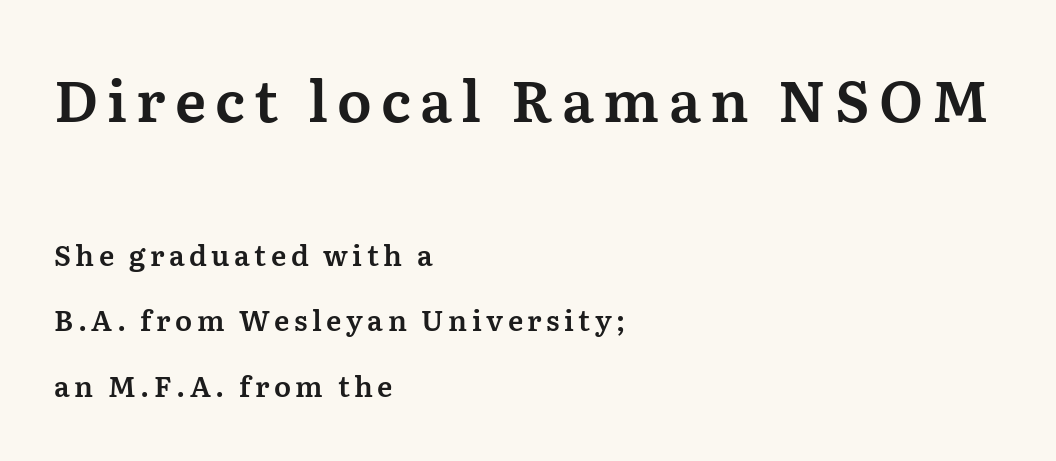
The image shows 57 px serif type, upright; set left-aligned, loose line spacing (2.34x), not underlined; the first (top) block is 2.04x larger; medium stroke contrast and a medium x-height.
